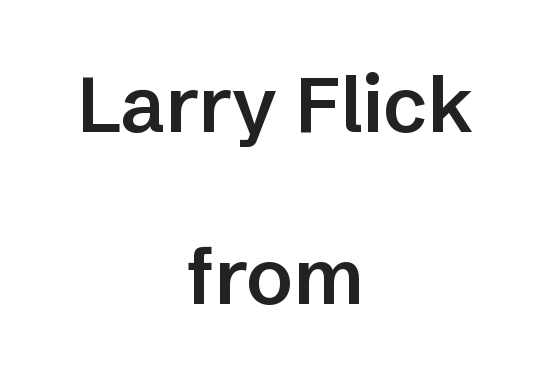
You could call the tracking neutral — neither tight nor loose. Note: no serifs on the glyphs. Think of a printed novel: that variable character pitch is what you see here. Caption: multi-line text, centered on the measure. The glyphs have the mass of a demibold cut, below bold.
